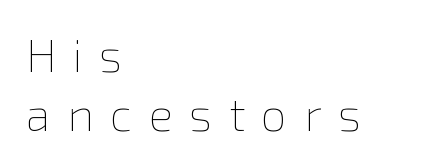
The image shows 46 px thin type, upright; set left-aligned, normal line spacing (1.29x), unusually wide letter spacing (+0.36 em), not underlined; a medium x-height.
